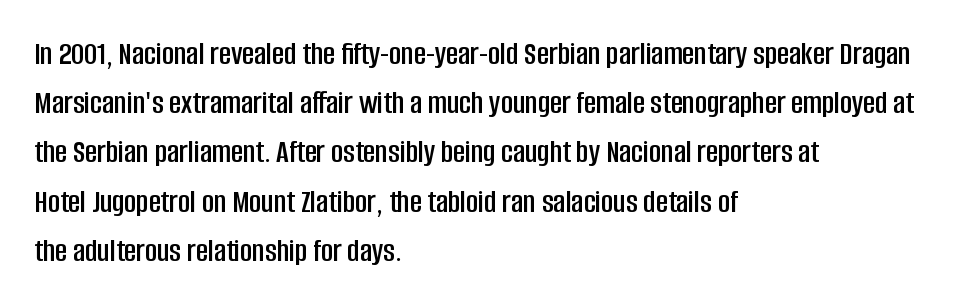
The image shows 33 px condensed sans-serif type, upright; set left-aligned, normal line spacing (1.49x), normal letter spacing, not underlined; low stroke contrast and a large x-height.
